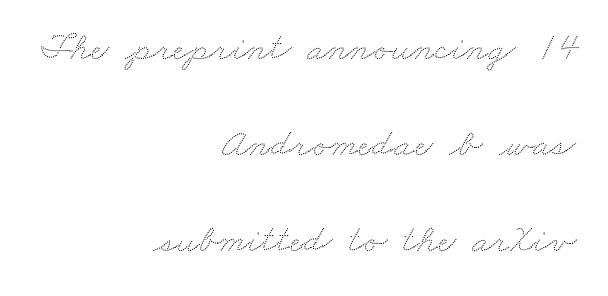
{"width": "wide", "stroke_contrast": "low", "x_height": "small", "monospaced": "no", "underline": "no", "align": "right", "line_spacing": "loose", "line_spacing_ratio": 2.4, "letter_spacing": "normal", "letter_spacing_em": 0.0, "glyph_px": 40}
